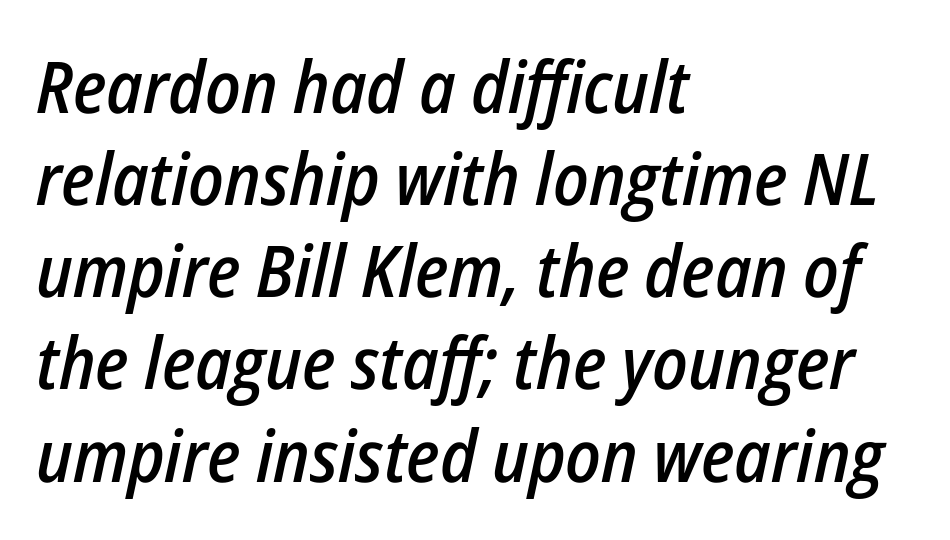
The image shows 72 px semibold, condensed type, italic (leaning right); set left-aligned, normal line spacing (1.28x), normal letter spacing, not underlined; low stroke contrast and a medium x-height.
